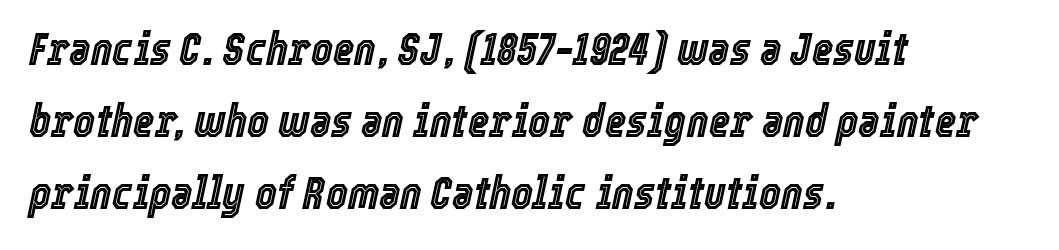
The image shows 46 px condensed type, italic (leaning right); set left-aligned, normal line spacing (1.57x), normal letter spacing, not underlined; a medium x-height.
